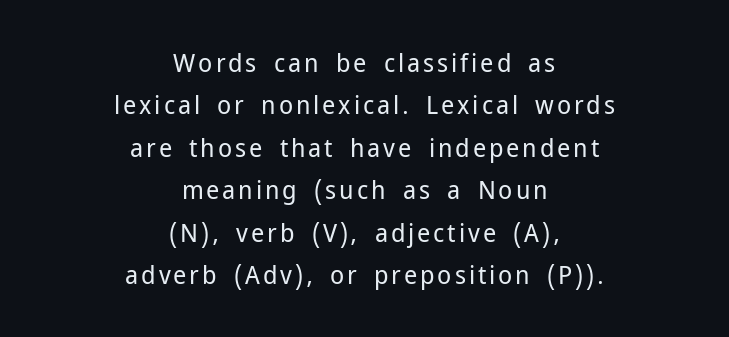
Q: Is the text bold? A: No.
Q: Is the text italic (slanted)? A: No, it is upright.
Q: Is the text underlined? A: No.
Q: How is the paragraph aligned? A: Centered.
Q: Is the spacing between lines tight, normal or loose? A: Normal.
